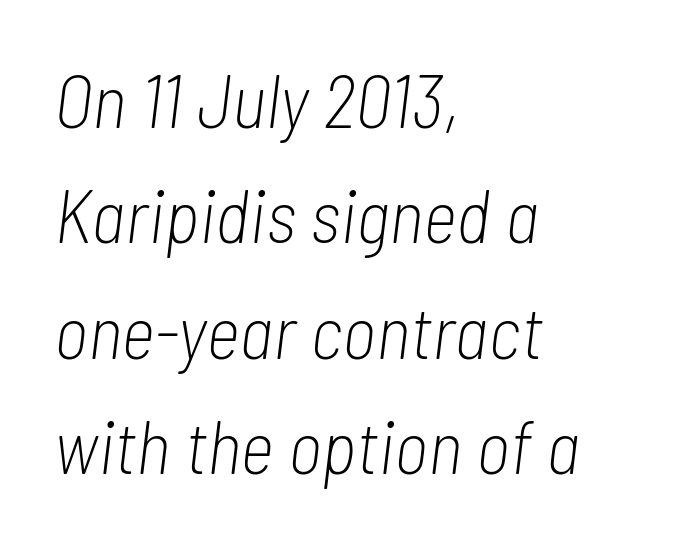
Students, observe: this is what conventionally led text looks like. The font's italic variant was chosen for this text. The letters sit at their default tracking, neither squeezed nor spread. Counters stay open thanks to moderate or lighter strokes. Varying glyph widths throughout — classic text-font behaviour. A bare baseline throughout the passage.
